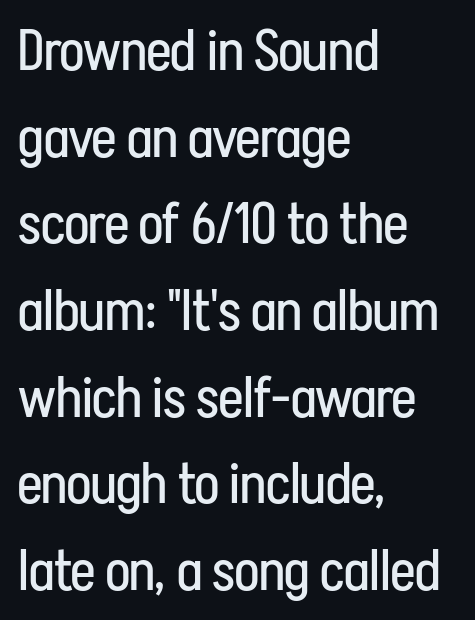
The image shows 57 px regular-weight, condensed sans-serif type, upright; set left-aligned, normal line spacing (1.52x), normal letter spacing, not underlined; low stroke contrast and a medium x-height.
